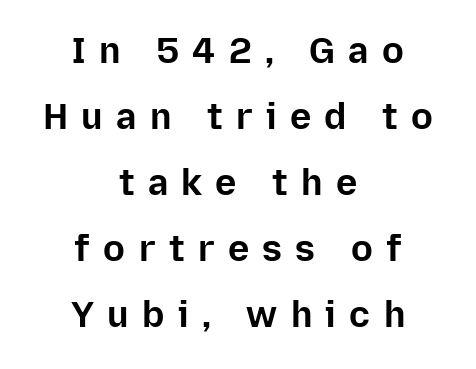
The image shows 36 px bold sans-serif type, upright; set centered, line spacing 1.83x, unusually wide letter spacing (+0.37 em), not underlined; low stroke contrast and a medium x-height.
